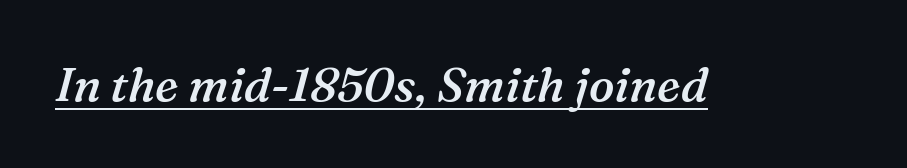
Q: Is the text bold? A: Semi-bold.
Q: Is the text italic (slanted)? A: Yes, it leans right by about 16 degrees.
Q: Is the typeface a serif or a sans-serif typeface? A: Serif.
Q: Is the text underlined? A: Yes.
Q: Is the spacing between letters normal or unusually wide? A: Normal.
Q: Width (condensed, normal, or wide)? A: Normal.
Q: Stroke contrast? A: Medium.
Q: x-height? A: Medium.
Q: Monospaced? A: No.
